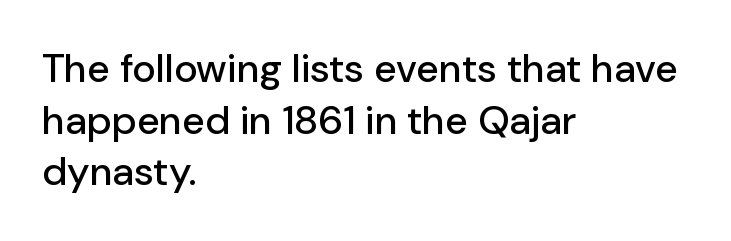
Q: Is the text italic (slanted)? A: No, it is upright.
Q: Is the typeface a serif or a sans-serif typeface? A: Sans-serif.
Q: Is the text underlined? A: No.
Q: How is the paragraph aligned? A: Left-aligned.
Q: Is the spacing between letters normal or unusually wide? A: Normal.
Q: Is the spacing between lines tight, normal or loose? A: Normal.
Q: Width (condensed, normal, or wide)? A: Normal.
Q: Stroke contrast? A: Low.
Q: x-height? A: Medium.
Q: Monospaced? A: No.
